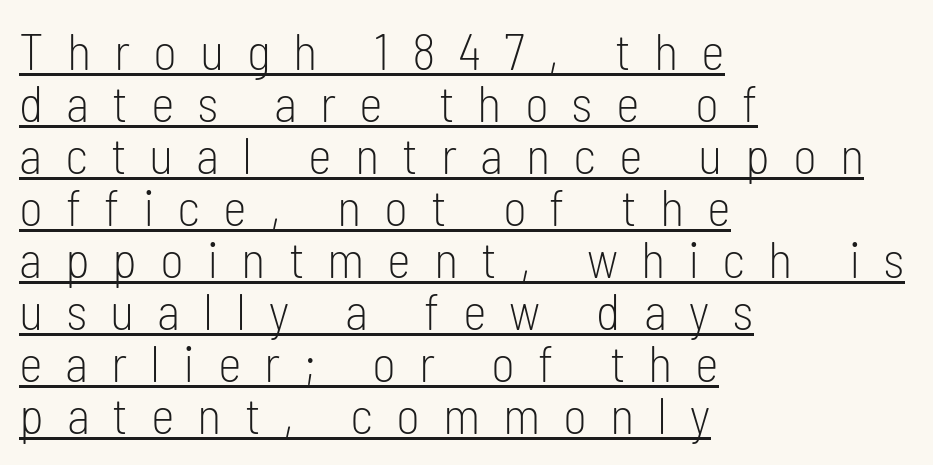
{"serif": "no", "italic": "no", "bold": "no", "weight": "light", "width": "condensed", "stroke_contrast": "low", "x_height": "medium", "monospaced": "no", "underline": "yes", "align": "left", "line_spacing": "tight", "line_spacing_ratio": 1.02, "letter_spacing": "wide", "letter_spacing_em": 0.45, "glyph_px": 51}
